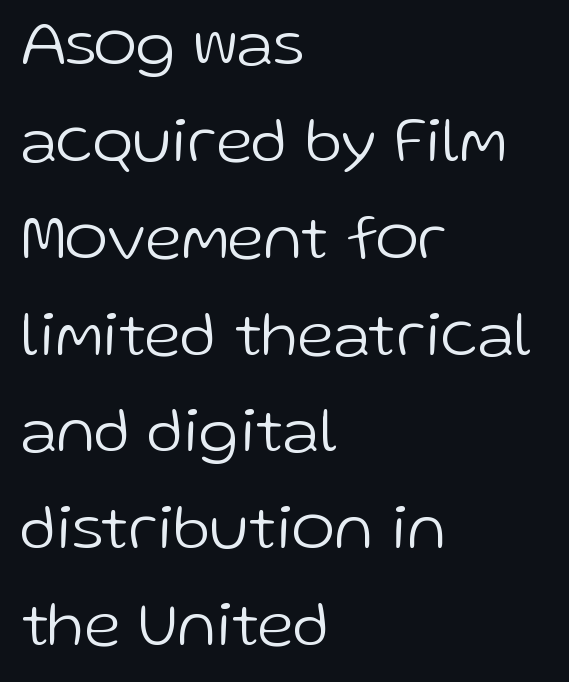
Q: Is the text bold? A: No.
Q: Is the text italic (slanted)? A: No, it is upright.
Q: Is the typeface a serif or a sans-serif typeface? A: Sans-serif.
Q: Is the text underlined? A: No.
Q: How is the paragraph aligned? A: Left-aligned.
Q: Is the spacing between letters normal or unusually wide? A: Normal.
Q: Is the spacing between lines tight, normal or loose? A: Normal.
Q: Width (condensed, normal, or wide)? A: Normal.
Q: Stroke contrast? A: Low.
Q: x-height? A: Medium.
Q: Monospaced? A: No.
